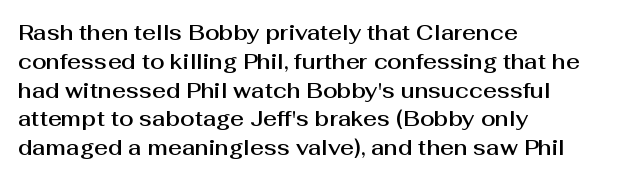
The image shows 21 px text type, upright; set left-aligned, normal line spacing (1.37x), normal letter spacing, not underlined.
